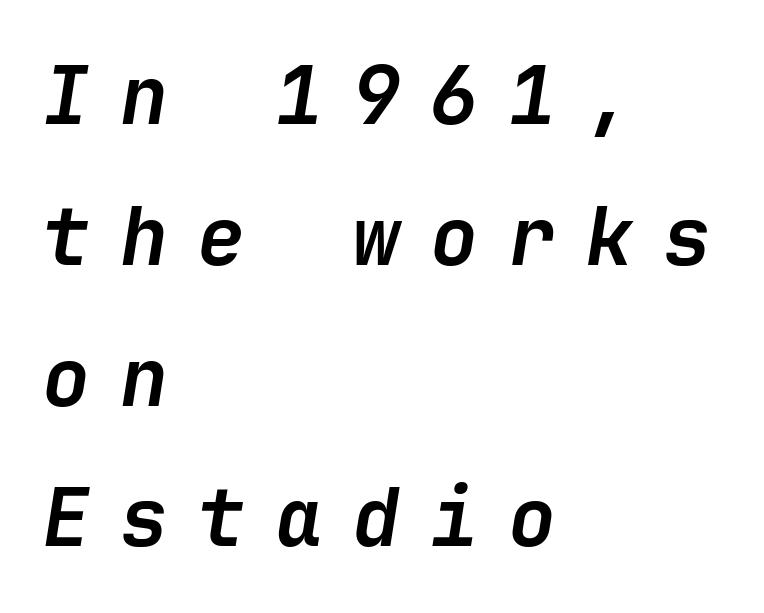
The image shows 80 px semibold type, italic (leaning right); set left-aligned, line spacing 1.76x, unusually wide letter spacing (+0.37 em), not underlined; low stroke contrast and a medium x-height.
